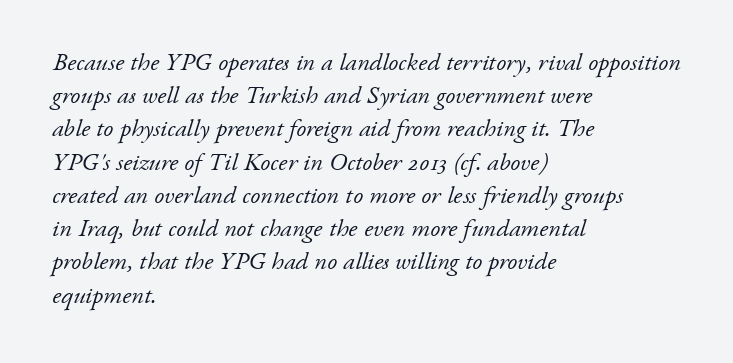
In CSS terms this would be text-align: left. The face used here has a pronounced slope to its letters. Letter spacing: default. Only glyphs here, with clear space below each row. Each new line begins a customary step beneath the previous one. No extra ink here — the face is not bold.
